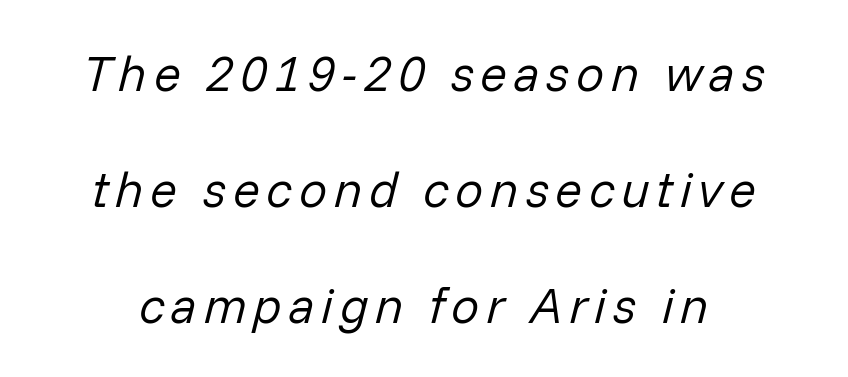
{"italic": "yes", "lean": "right", "slant_degrees": 14, "bold": "no", "weight": "regular", "width": "normal", "stroke_contrast": "low", "x_height": "medium", "monospaced": "no", "underline": "no", "line_spacing": "loose", "line_spacing_ratio": 2.32, "glyph_px": 50}
